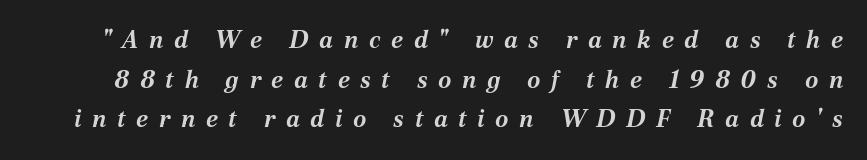
A dark, heavy texture on the line: the type is bold. Descenders hang freely into open space. This sample keeps an unexceptional amount of space between lines. These lines were composed using italics.
